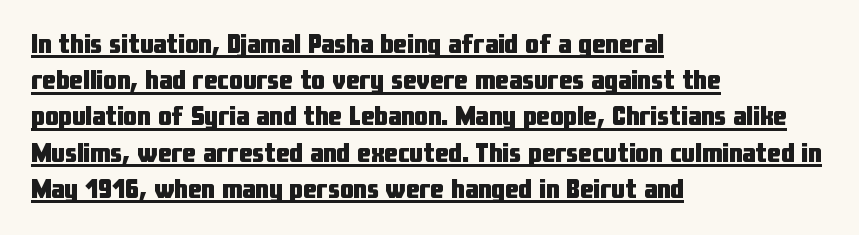
{"italic": "no", "bold": "yes", "underline": "yes", "align": "left", "line_spacing": "normal", "line_spacing_ratio": 1.34, "letter_spacing": "normal", "letter_spacing_em": 0.0, "glyph_px": 27}
